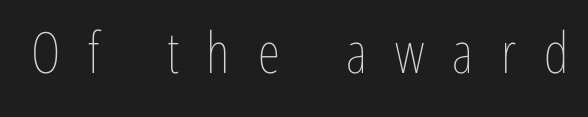
{"italic": "no", "bold": "no", "weight": "thin", "width": "condensed", "stroke_contrast": "low", "x_height": "medium", "monospaced": "no", "underline": "no", "letter_spacing": "wide", "letter_spacing_em": 0.49, "glyph_px": 57}
